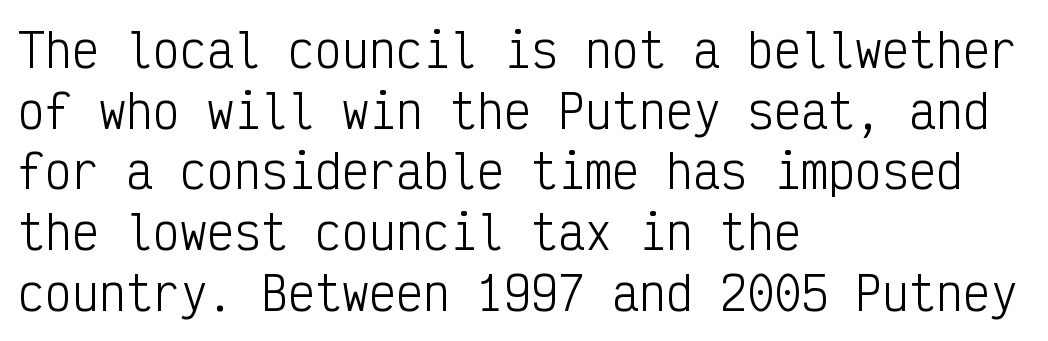
Q: Is the text bold? A: No.
Q: Is the text italic (slanted)? A: No, it is upright.
Q: Is the typeface a serif or a sans-serif typeface? A: Sans-serif.
Q: Is the text underlined? A: No.
Q: How is the paragraph aligned? A: Left-aligned.
Q: Is the spacing between letters normal or unusually wide? A: Normal.
Q: Is the spacing between lines tight, normal or loose? A: Normal.
Q: Width (condensed, normal, or wide)? A: Condensed.
Q: Stroke contrast? A: Low.
Q: x-height? A: Medium.
Q: Monospaced? A: Yes.
